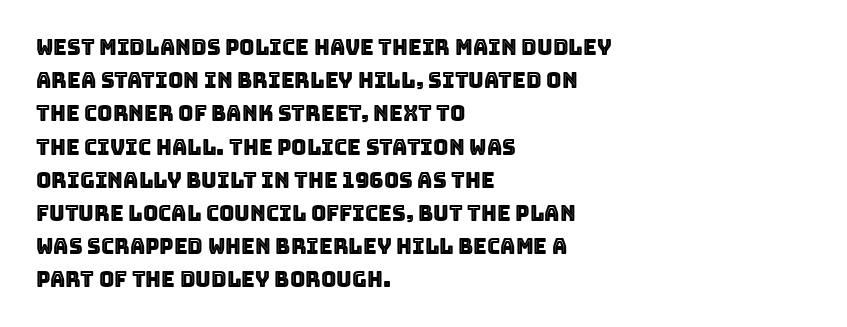
The image shows 21 px text type, upright; set left-aligned, normal line spacing (1.58x), normal letter spacing, not underlined.
